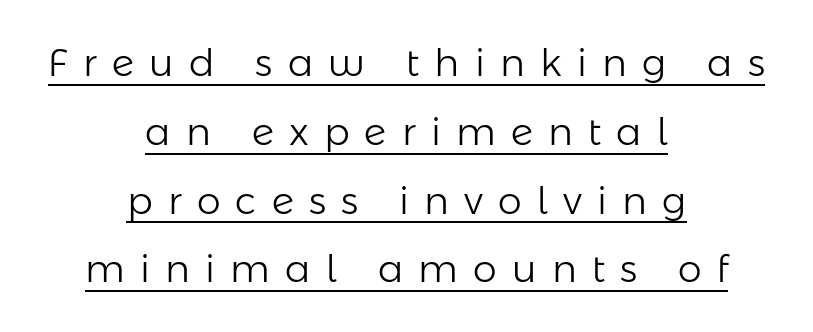
{"serif": "no", "italic": "no", "bold": "no", "weight": "light", "width": "normal", "stroke_contrast": "low", "x_height": "medium", "monospaced": "no", "underline": "yes", "align": "center", "line_spacing_ratio": 1.81, "letter_spacing": "wide", "letter_spacing_em": 0.4, "glyph_px": 38}
